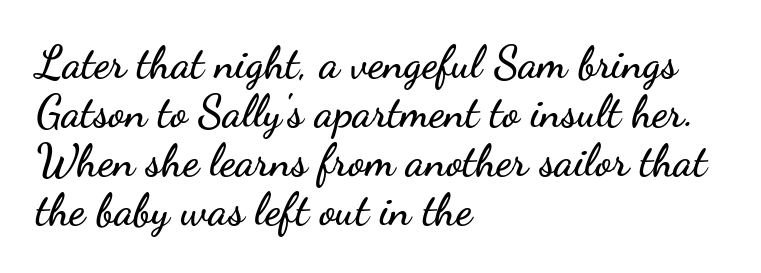
Leading: reduced. You could not count columns in this text — the font is proportionally spaced. The designer went with a sans here, leaving each stem footless. The compositor pushed each line to the left boundary.
